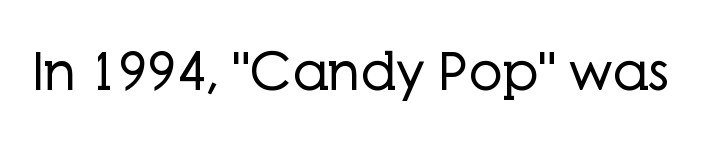
The image shows 53 px regular-weight sans-serif type, upright; set normal letter spacing, not underlined; low stroke contrast and a medium x-height.
